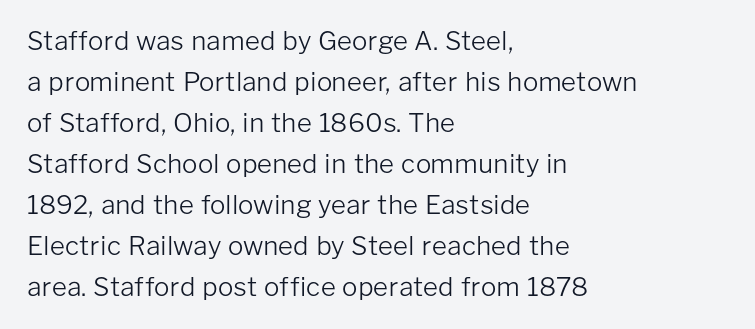
{"italic": "no", "bold": "no", "underline": "no", "align": "left", "line_spacing": "normal", "line_spacing_ratio": 1.58, "letter_spacing": "normal", "letter_spacing_em": 0.0, "glyph_px": 26}
